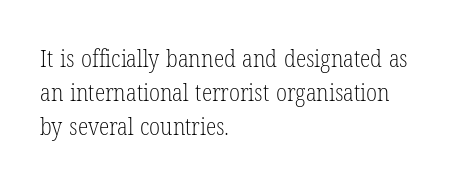
The image shows 24 px text type, upright; set left-aligned, normal line spacing (1.42x), normal letter spacing, not underlined.
